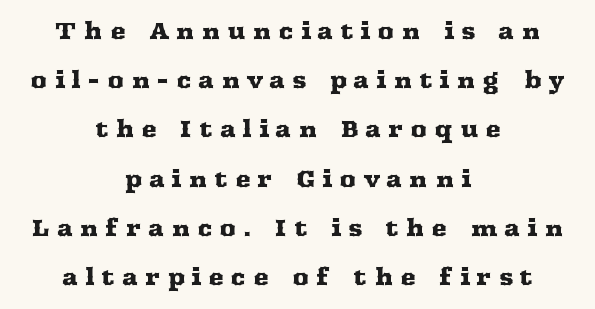
The passage shown has open, widely tracked lettering throughout. Regarding leading, the lines here are spaced well apart. The whitespace from short lines is split evenly between both sides. A typesetter would mark this as roman, not italic.
